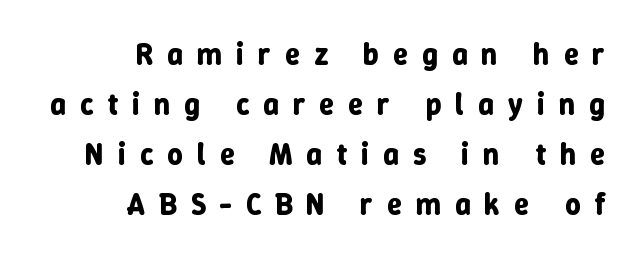
{"italic": "no", "bold": "yes", "weight": "bold", "width": "normal", "stroke_contrast": "low", "x_height": "medium", "monospaced": "no", "underline": "no", "align": "right", "line_spacing": "normal", "line_spacing_ratio": 1.67, "letter_spacing": "wide", "letter_spacing_em": 0.47, "glyph_px": 30}
